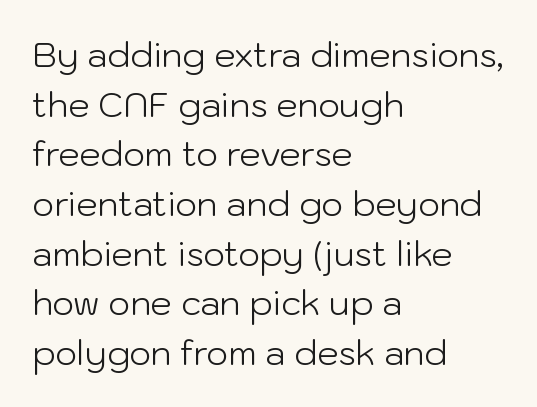
Q: Is the text bold? A: No.
Q: Is the text italic (slanted)? A: No, it is upright.
Q: Is the typeface a serif or a sans-serif typeface? A: Sans-serif.
Q: Is the text underlined? A: No.
Q: How is the paragraph aligned? A: Left-aligned.
Q: Is the spacing between letters normal or unusually wide? A: Normal.
Q: Is the spacing between lines tight, normal or loose? A: Normal.
Q: Width (condensed, normal, or wide)? A: Normal.
Q: Stroke contrast? A: Low.
Q: x-height? A: Medium.
Q: Monospaced? A: No.
